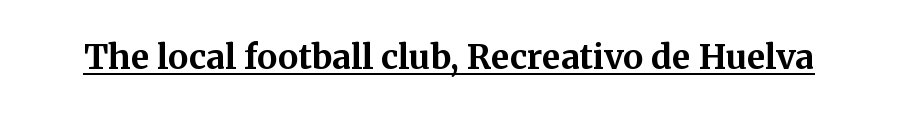
Spacing verdict: proportional, widths tailored to each character. Nobody touched the tracking dial on this one. These words are printed bold, with thick strokes throughout. Caption: lettering with a line underneath.
